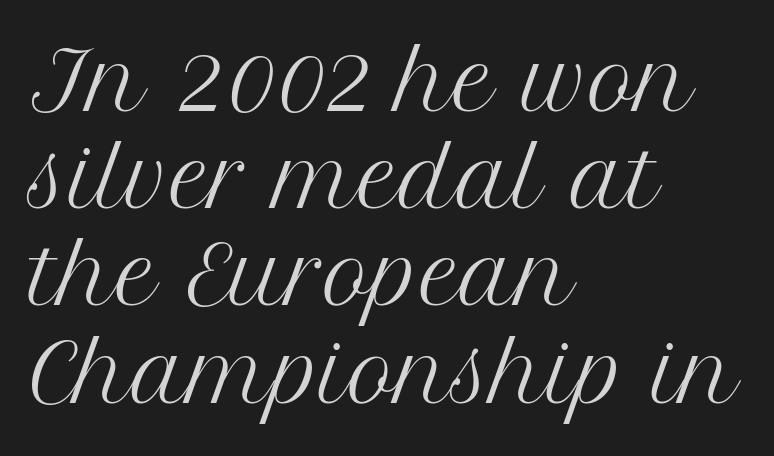
Q: Is the text bold? A: No.
Q: Is the text italic (slanted)? A: Yes.
Q: Is the text underlined? A: No.
Q: How is the paragraph aligned? A: Left-aligned.
Q: Is the spacing between letters normal or unusually wide? A: Normal.
Q: Width (condensed, normal, or wide)? A: Normal.
Q: Stroke contrast? A: Medium.
Q: x-height? A: Medium.
Q: Monospaced? A: No.
